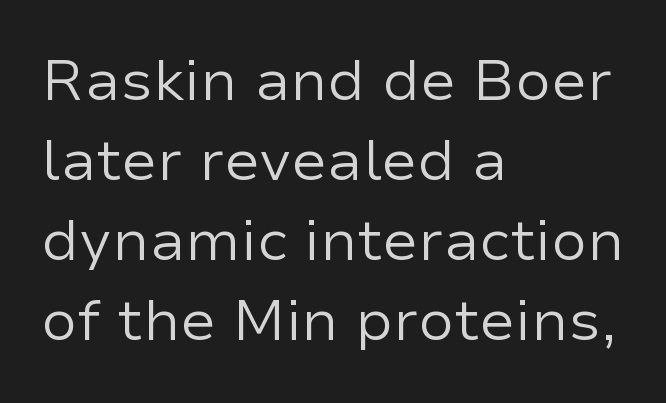
The letters advance in unequal steps, a hallmark of proportional type. The strip under each line holds only bare page. The designer left line spacing at the default. Spacing between characters is what you'd get straight out of the box. Every stem runs plumb, perpendicular to the baseline. The paragraph shown leans on its left margin.
